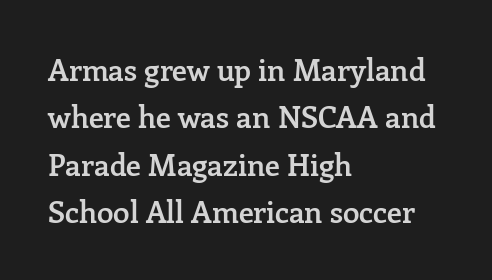
Italic: no, the glyphs are upright roman. Character widths vary here, with narrow letters taking less room than wide ones. Glyph-to-glyph distance matches everyday printed text. Honestly, the row spacing looks completely unremarkable. This sample uses a serif face.
